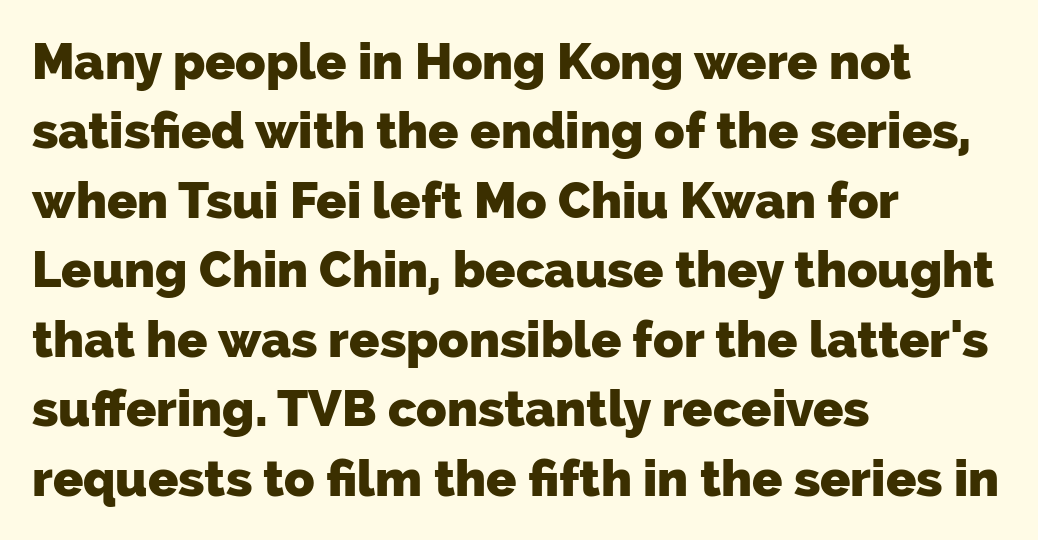
{"serif": "no", "bold": "yes", "weight": "heavy", "width": "normal", "stroke_contrast": "low", "x_height": "medium", "monospaced": "no", "underline": "no", "align": "left", "line_spacing": "normal", "line_spacing_ratio": 1.39, "letter_spacing": "normal", "letter_spacing_em": 0.0, "glyph_px": 50}
